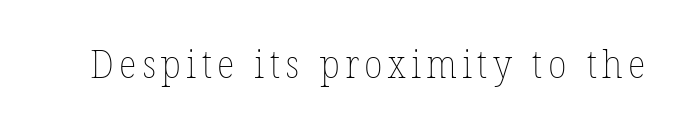
The image shows 38 px thin type; set not underlined; low stroke contrast and a medium x-height.
